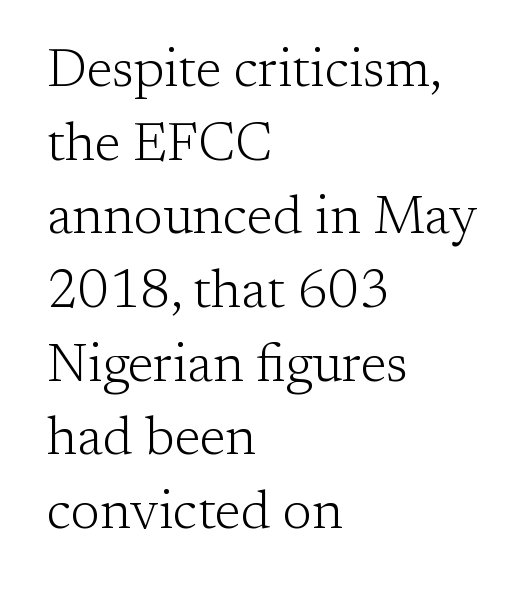
Q: Is the text bold? A: No.
Q: Is the text italic (slanted)? A: No, it is upright.
Q: Is the typeface a serif or a sans-serif typeface? A: Serif.
Q: Is the text underlined? A: No.
Q: How is the paragraph aligned? A: Left-aligned.
Q: Is the spacing between letters normal or unusually wide? A: Normal.
Q: Is the spacing between lines tight, normal or loose? A: Normal.
Q: Width (condensed, normal, or wide)? A: Normal.
Q: Stroke contrast? A: Low.
Q: x-height? A: Medium.
Q: Monospaced? A: No.
